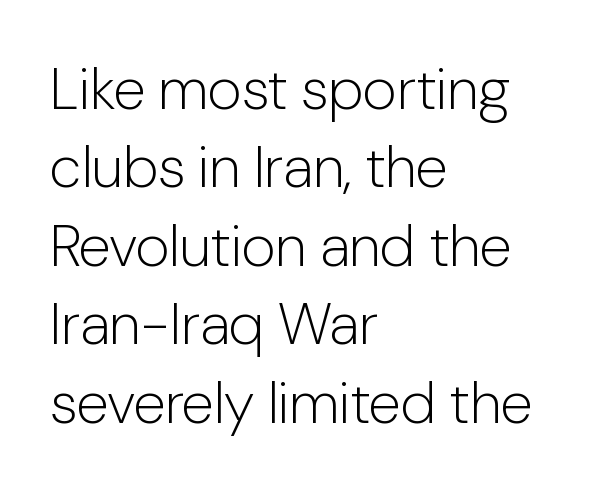
Q: Is the text bold? A: No.
Q: Is the text italic (slanted)? A: No, it is upright.
Q: Is the typeface a serif or a sans-serif typeface? A: Sans-serif.
Q: Is the text underlined? A: No.
Q: How is the paragraph aligned? A: Left-aligned.
Q: Is the spacing between letters normal or unusually wide? A: Normal.
Q: Is the spacing between lines tight, normal or loose? A: Normal.
Q: Width (condensed, normal, or wide)? A: Normal.
Q: Stroke contrast? A: Low.
Q: x-height? A: Medium.
Q: Monospaced? A: No.
